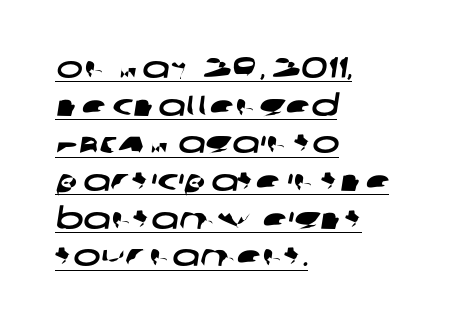
The image shows 29 px wide sans-serif type; set left-aligned, normal line spacing (1.3x), normal letter spacing, underlined; low stroke contrast and a large x-height.
